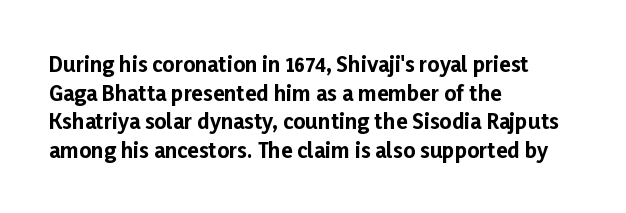
Q: Is the text bold? A: Yes.
Q: Is the text italic (slanted)? A: No, it is upright.
Q: Is the text underlined? A: No.
Q: How is the paragraph aligned? A: Left-aligned.
Q: Is the spacing between letters normal or unusually wide? A: Normal.
Q: Is the spacing between lines tight, normal or loose? A: Normal.
